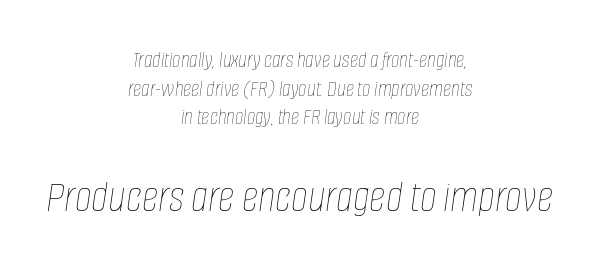
In terms of posture, this sample is oblique. Stems here are at most as thick as an everyday book face. Compare the two chunks: the lower has the greater cap height. Leading: standard. Which margin do the lines hug? Neither — every line sits in the middle. Descenders are the only things crossing below the line.
